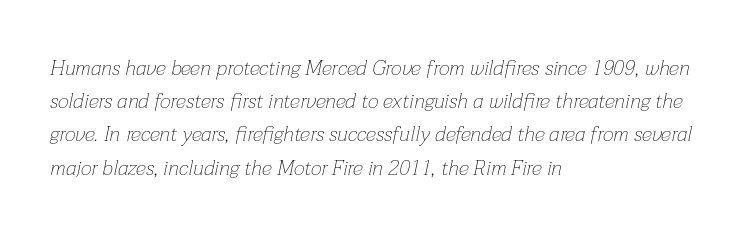
Q: Is the text bold? A: No.
Q: Is the text italic (slanted)? A: Yes, it leans right by about 12 degrees.
Q: Is the text underlined? A: No.
Q: How is the paragraph aligned? A: Left-aligned.
Q: Is the spacing between letters normal or unusually wide? A: Normal.
Q: Is the spacing between lines tight, normal or loose? A: Normal.
